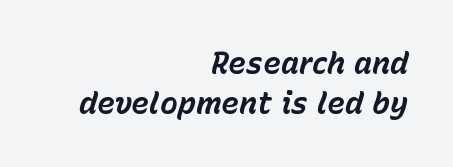
Set as a true bold cut, around the 700 mark. The typesetter chose a ragged-left arrangement here. The string is rendered with underlining switched off. The rows are spaced the way most documents space them. Every character sits at an angle, as italics do.
